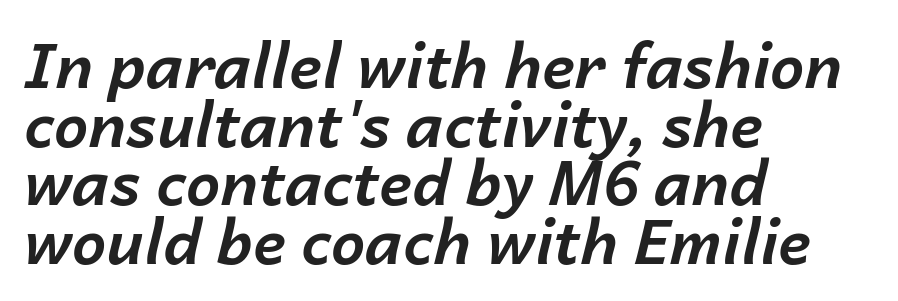
The image shows 61 px bold type, italic (leaning right); set left-aligned, tight line spacing (0.96x), normal letter spacing, not underlined; low stroke contrast and a medium x-height.
